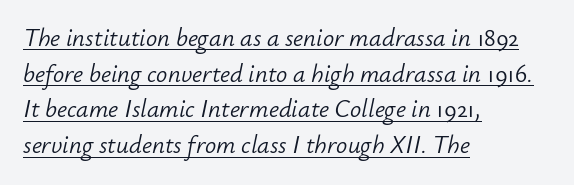
The image shows 25 px text type, italic (leaning right); set left-aligned, normal line spacing (1.43x), normal letter spacing, underlined.
